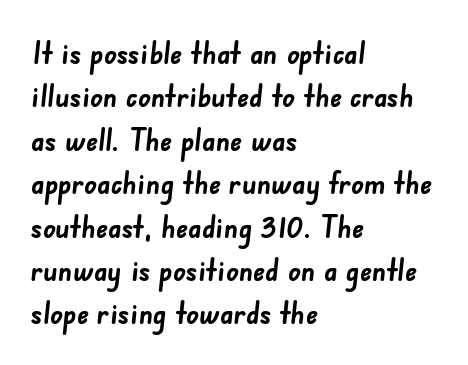
{"serif": "no", "bold": "yes", "weight": "semibold", "width": "normal", "stroke_contrast": "low", "x_height": "small", "monospaced": "no", "underline": "no", "align": "left", "line_spacing": "normal", "line_spacing_ratio": 1.4, "letter_spacing": "normal", "letter_spacing_em": 0.0, "glyph_px": 31}
